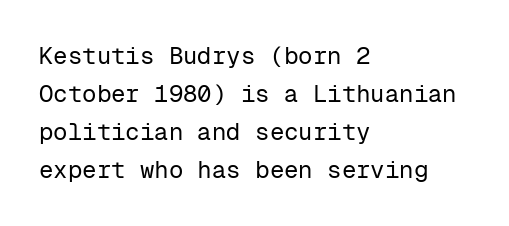
The image shows 24 px text type, upright; set left-aligned, normal line spacing (1.59x), normal letter spacing, not underlined.
